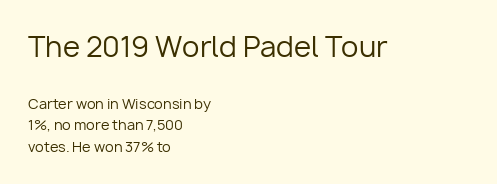
Q: Is the text bold? A: No.
Q: Is the text italic (slanted)? A: No, it is upright.
Q: Is the typeface a serif or a sans-serif typeface? A: Sans-serif.
Q: Is the text underlined? A: No.
Q: How is the paragraph aligned? A: Left-aligned.
Q: Is the spacing between letters normal or unusually wide? A: Normal.
Q: Is the spacing between lines tight, normal or loose? A: Normal.
Q: Which block of text is set in a larger size, the first (top) or the second (bottom)? A: The first (top) one.
Q: Width (condensed, normal, or wide)? A: Normal.
Q: Stroke contrast? A: Low.
Q: x-height? A: Medium.
Q: Monospaced? A: No.
